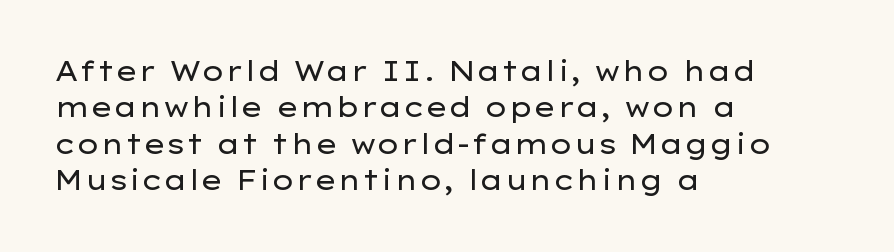
{"italic": "no", "bold": "no", "underline": "no", "align": "left", "line_spacing": "normal", "line_spacing_ratio": 1.35, "letter_spacing": "normal", "letter_spacing_em": 0.0, "glyph_px": 27}
